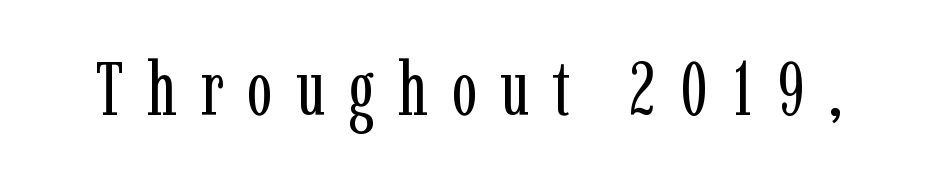
Q: Is the text bold? A: No.
Q: Is the text italic (slanted)? A: No, it is upright.
Q: Is the typeface a serif or a sans-serif typeface? A: Serif.
Q: Is the text underlined? A: No.
Q: Is the spacing between letters normal or unusually wide? A: Unusually wide.
Q: Width (condensed, normal, or wide)? A: Condensed.
Q: Stroke contrast? A: Low.
Q: x-height? A: Medium.
Q: Monospaced? A: No.
